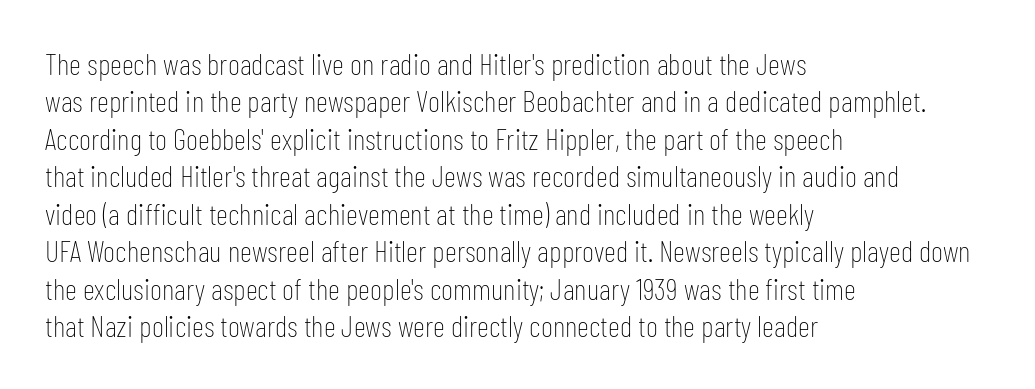
{"serif": "no", "italic": "no", "bold": "no", "weight": "thin", "width": "condensed", "stroke_contrast": "low", "x_height": "medium", "monospaced": "no", "underline": "no", "align": "left", "line_spacing": "normal", "line_spacing_ratio": 1.25, "letter_spacing": "normal", "letter_spacing_em": 0.0, "glyph_px": 30}
